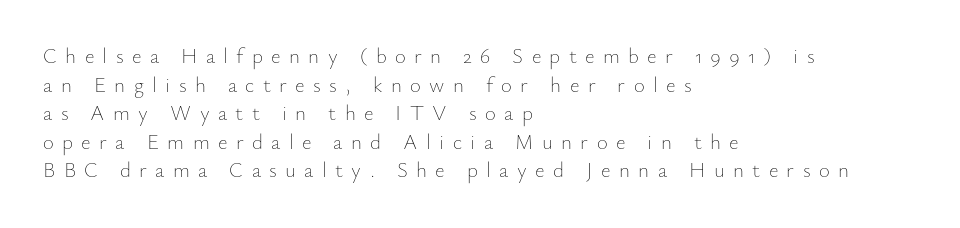
{"italic": "no", "bold": "no", "underline": "no", "align": "left", "line_spacing": "normal", "line_spacing_ratio": 1.36, "letter_spacing": "wide", "letter_spacing_em": 0.4, "glyph_px": 21}
